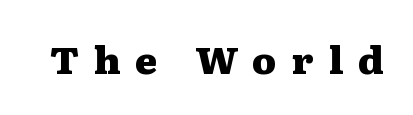
Style check: upright. Typesetter's note: full bold, strokes at maximum text heaviness. Rule under the text: the space is simply empty. Examine the stroke ends and you'll spot serifs. Here the designer chose a conventional face with non-uniform glyph widths. Inter-character spacing is expanded well beyond the font's built-in metrics.
